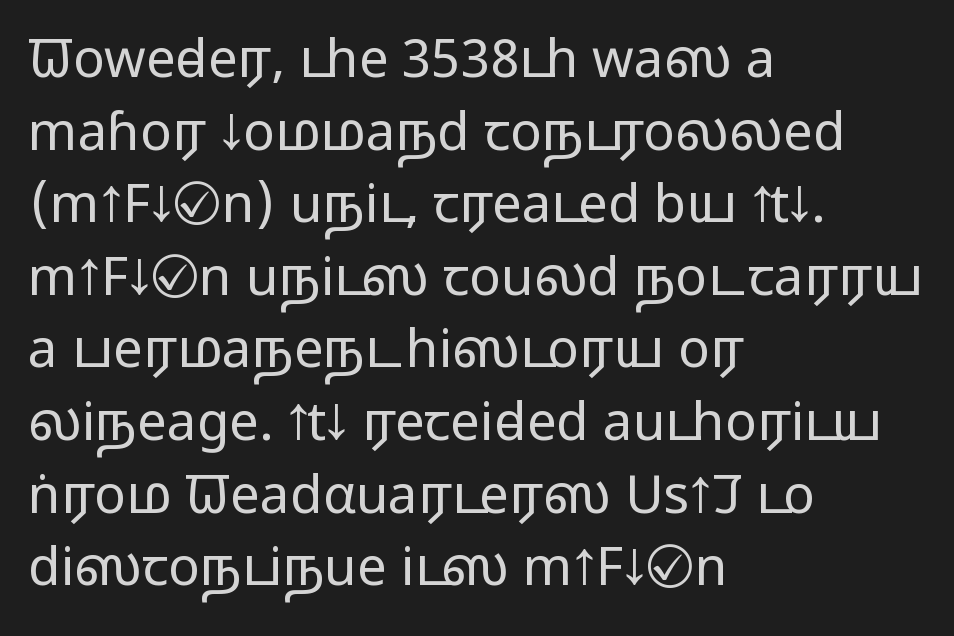
The image shows 53 px regular-weight, wide sans-serif type, upright; set left-aligned, normal line spacing (1.37x), normal letter spacing, not underlined; low stroke contrast and a medium x-height.
